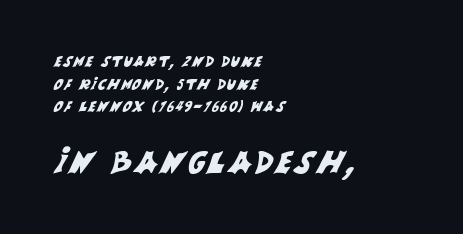
Q: Is the typeface a serif or a sans-serif typeface? A: Sans-serif.
Q: Is the text underlined? A: No.
Q: How is the paragraph aligned? A: Left-aligned.
Q: Is the spacing between lines tight, normal or loose? A: Normal.
Q: Which block of text is set in a larger size, the first (top) or the second (bottom)? A: The second (bottom) one.
Q: Width (condensed, normal, or wide)? A: Normal.
Q: Stroke contrast? A: Medium.
Q: x-height? A: Large.
Q: Monospaced? A: No.
